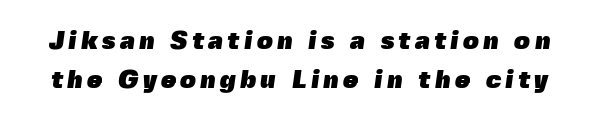
The face used here has the dense, thick strokes of a bold. Each new line begins a customary step beneath the previous one. Lines of text with bare space underneath.
